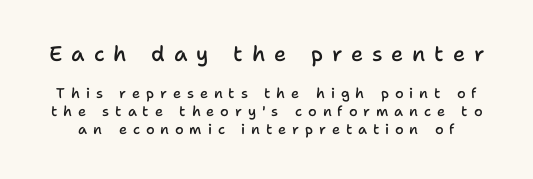
The image shows 21 px text type, upright; set normal line spacing (1.3x), unusually wide letter spacing (+0.42 em), not underlined; the first (top) block is 1.5x larger.
